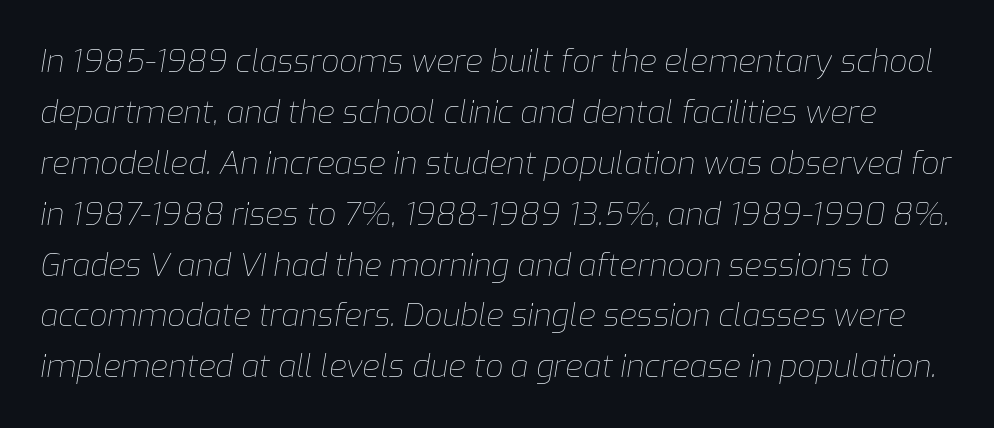
The image shows 32 px thin type, italic (leaning right); set normal line spacing (1.59x), normal letter spacing, not underlined; low stroke contrast and a medium x-height.
